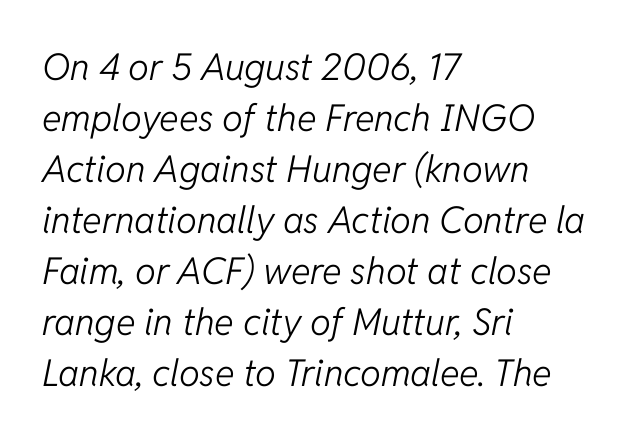
The image shows 37 px light type, italic (leaning right); set left-aligned, normal line spacing (1.38x), normal letter spacing, not underlined; low stroke contrast and a medium x-height.
